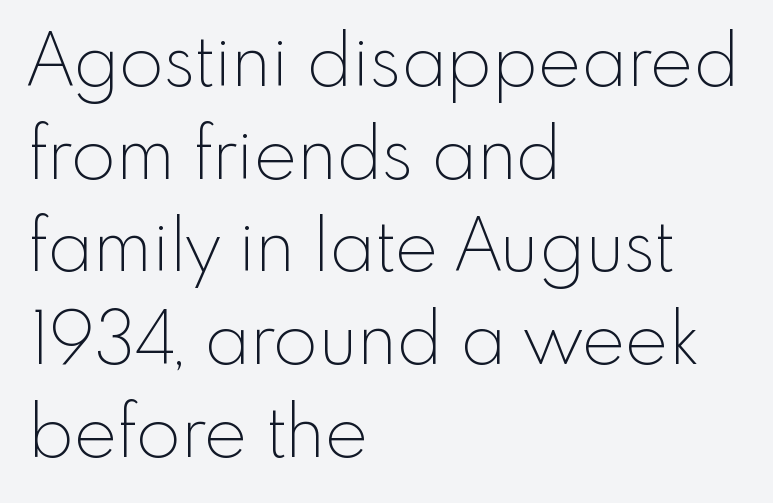
The image shows 73 px thin sans-serif type, upright; set left-aligned, normal line spacing (1.27x), normal letter spacing, not underlined; a small x-height.
